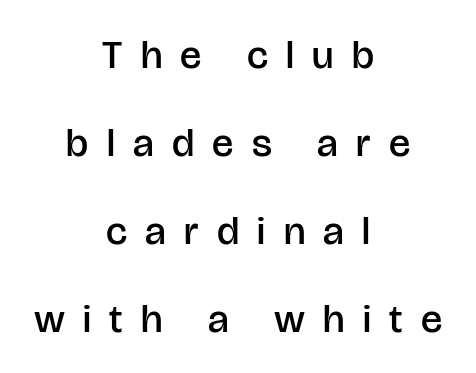
Q: Is the text bold? A: Semi-bold.
Q: Is the text italic (slanted)? A: No, it is upright.
Q: Is the typeface a serif or a sans-serif typeface? A: Sans-serif.
Q: Is the text underlined? A: No.
Q: How is the paragraph aligned? A: Centered.
Q: Is the spacing between letters normal or unusually wide? A: Unusually wide.
Q: Is the spacing between lines tight, normal or loose? A: Loose.
Q: Width (condensed, normal, or wide)? A: Normal.
Q: Stroke contrast? A: Low.
Q: x-height? A: Large.
Q: Monospaced? A: No.
